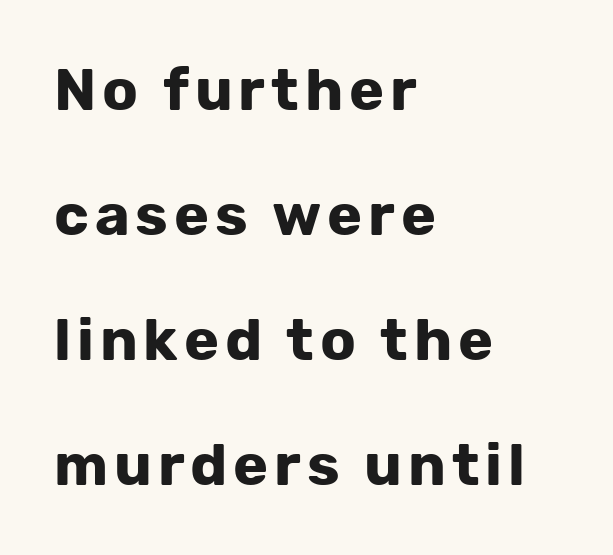
Q: Is the text bold? A: Yes.
Q: Is the text italic (slanted)? A: No, it is upright.
Q: Is the typeface a serif or a sans-serif typeface? A: Sans-serif.
Q: Is the text underlined? A: No.
Q: How is the paragraph aligned? A: Left-aligned.
Q: Is the spacing between lines tight, normal or loose? A: Loose.
Q: Width (condensed, normal, or wide)? A: Normal.
Q: Stroke contrast? A: Low.
Q: x-height? A: Medium.
Q: Monospaced? A: No.
